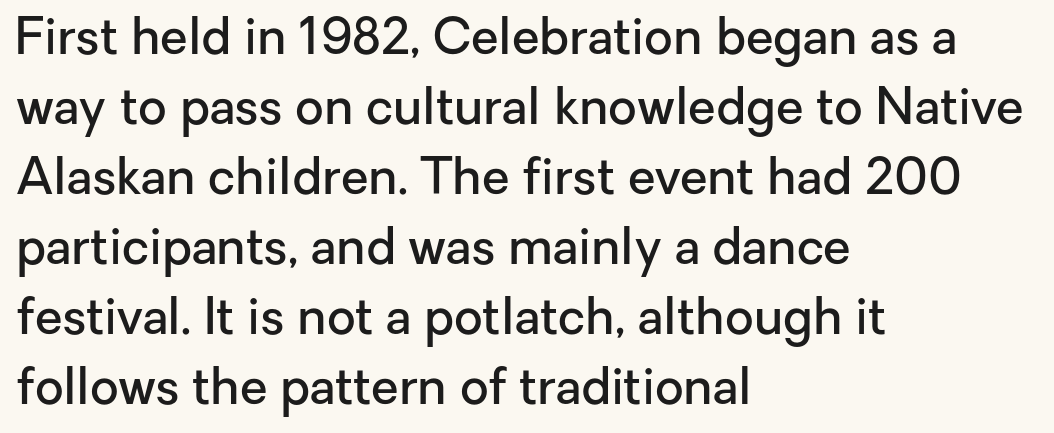
Q: Is the text bold? A: Semi-bold.
Q: Is the text italic (slanted)? A: No, it is upright.
Q: Is the typeface a serif or a sans-serif typeface? A: Sans-serif.
Q: Is the text underlined? A: No.
Q: How is the paragraph aligned? A: Left-aligned.
Q: Is the spacing between letters normal or unusually wide? A: Normal.
Q: Is the spacing between lines tight, normal or loose? A: Normal.
Q: Width (condensed, normal, or wide)? A: Normal.
Q: Stroke contrast? A: Low.
Q: x-height? A: Medium.
Q: Monospaced? A: No.
